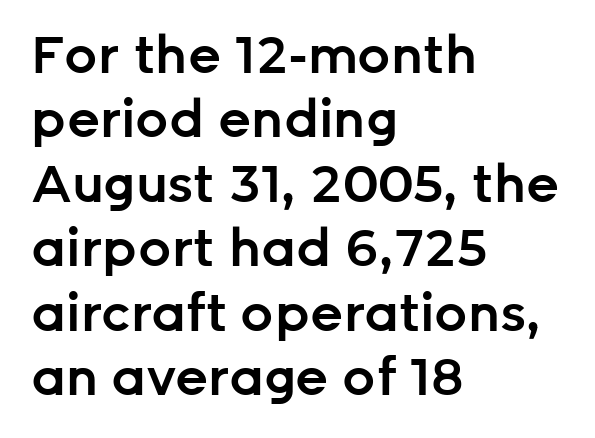
The image shows 52 px semibold sans-serif type, upright; set left-aligned, line spacing 1.24x, normal letter spacing, not underlined; low stroke contrast and a medium x-height.
